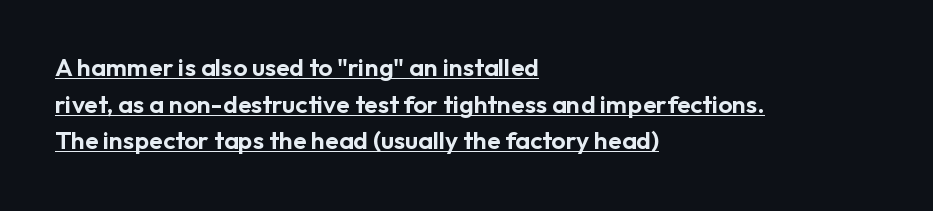
This is underlined copy, the kind a proofreader might mark for attention. Rows of type keep a routine distance in the vertical direction. All the whitespace from short lines collects on the right. Posture: upright roman. The type is set solid horizontally, with unmodified tracking.
